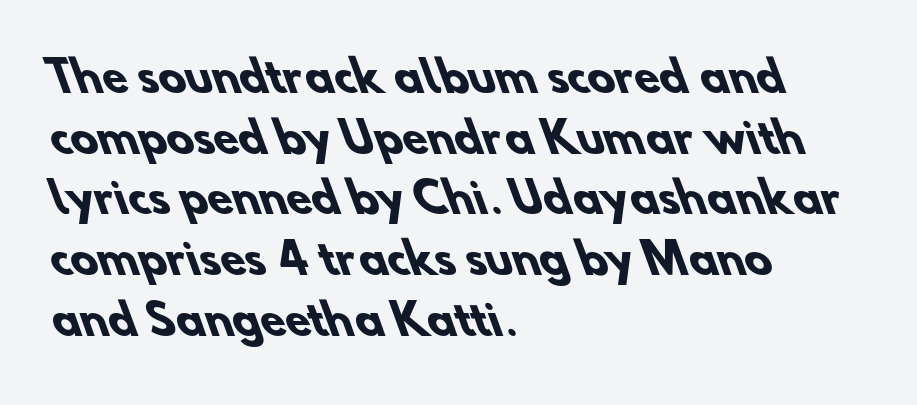
{"serif": "no", "bold": "yes", "weight": "heavy", "width": "normal", "stroke_contrast": "low", "x_height": "small", "monospaced": "no", "underline": "no", "align": "left", "line_spacing": "normal", "line_spacing_ratio": 1.48, "letter_spacing": "normal", "letter_spacing_em": 0.0, "glyph_px": 41}
